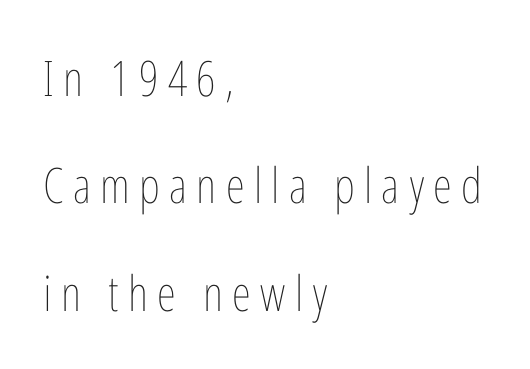
The image shows 49 px thin, condensed type, upright; set left-aligned, loose line spacing (2.19x), not underlined; low stroke contrast and a medium x-height.
